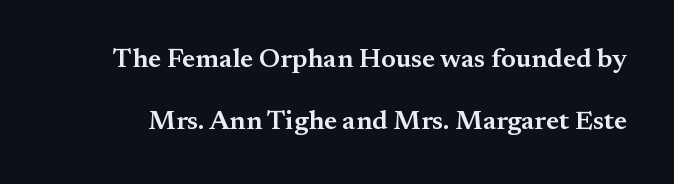
The image shows 27 px text type, upright; set loose line spacing (2.29x), normal letter spacing, not underlined.
